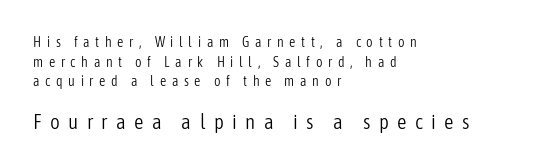
Honestly, the row spacing looks completely unremarkable. Left-aligned paragraph, ragged on the right. Which chunk is bigger? The second one — the bottom block dwarfs the top. The face looks like a standard text weight, possibly lighter.
